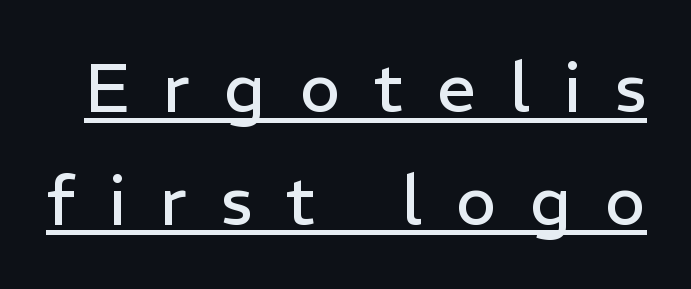
Each line of the rendering has a horizontal stroke beneath the glyphs. Is there much room between lines? A standard amount, neither cramped nor airy. Weight class: somewhere from thin through regular. Every character sits straight up, as roman type does.
